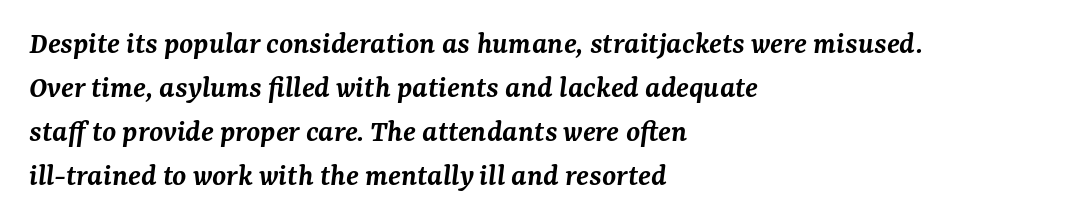
{"serif": "yes", "italic": "yes", "lean": "right", "slant_degrees": 7, "bold": "semi", "weight": "semibold", "width": "normal", "stroke_contrast": "medium", "x_height": "medium", "monospaced": "no", "underline": "no", "align": "left", "line_spacing": "normal", "line_spacing_ratio": 1.38, "letter_spacing": "normal", "letter_spacing_em": 0.0, "glyph_px": 32}
